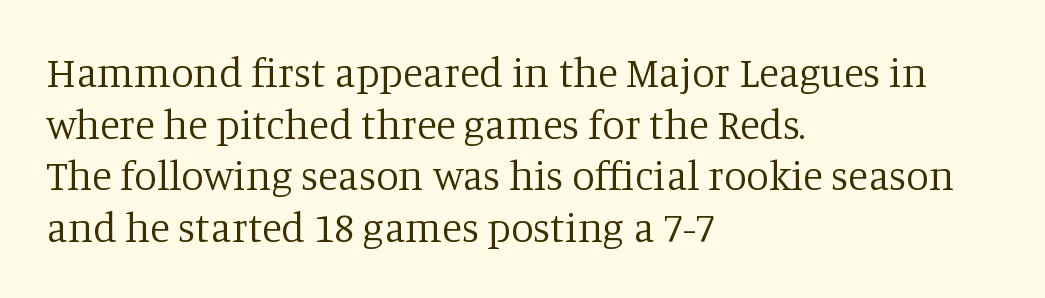
The image shows 41 px regular-weight serif type, upright; set left-aligned, normal line spacing (1.26x), normal letter spacing, not underlined; low stroke contrast and a large x-height.
